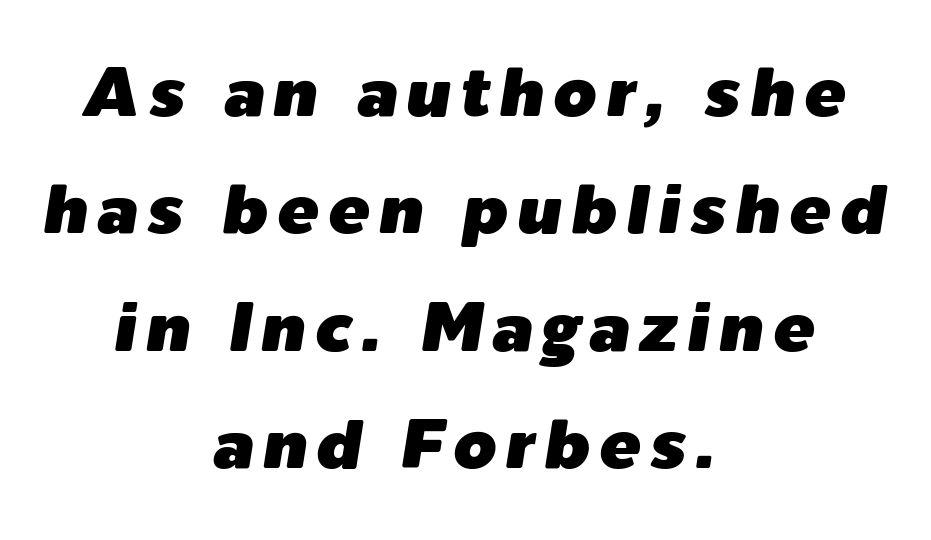
The image shows 69 px text type, italic (leaning right); set centered, normal line spacing (1.7x), not underlined; low stroke contrast and a medium x-height.
